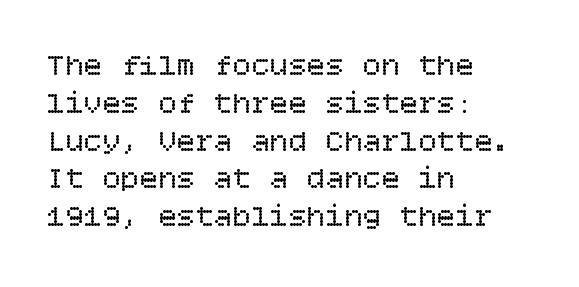
Tall strokes in this sample are plumb rather than angled. The passage shown is not underscored anywhere. Unbolded letterforms with no extra heft. If you drew a ruler down the left edge, every line would touch it.
